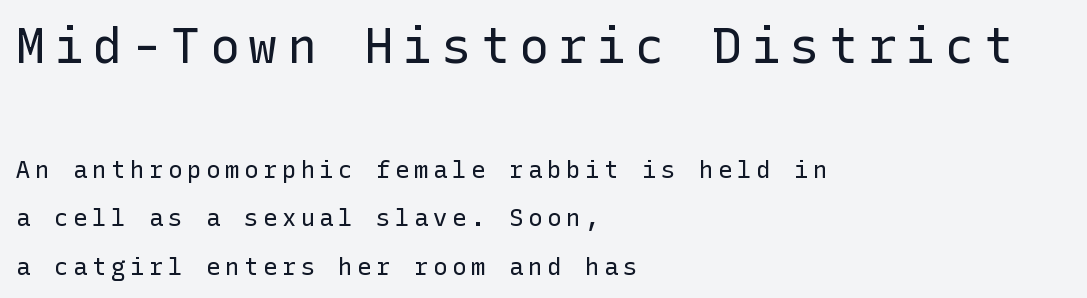
The image shows 49 px regular-weight sans-serif type, upright; set left-aligned, loose line spacing (2.03x), not underlined; the first (top) block is 2.04x larger; low stroke contrast and a medium x-height.
